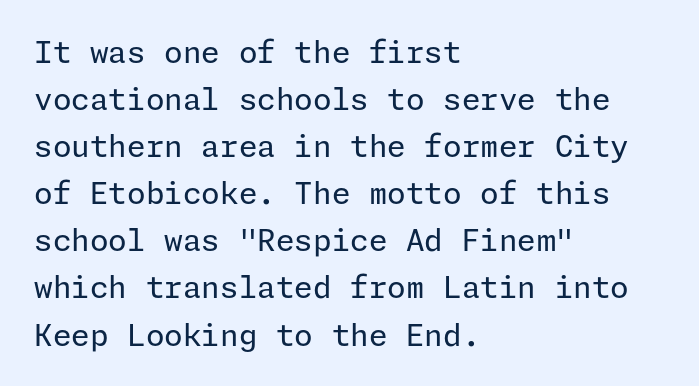
{"serif": "no", "italic": "no", "bold": "no", "weight": "regular", "width": "normal", "stroke_contrast": "low", "x_height": "medium", "underline": "no", "align": "left", "line_spacing": "normal", "line_spacing_ratio": 1.57, "letter_spacing": "normal", "letter_spacing_em": 0.0, "glyph_px": 30}
